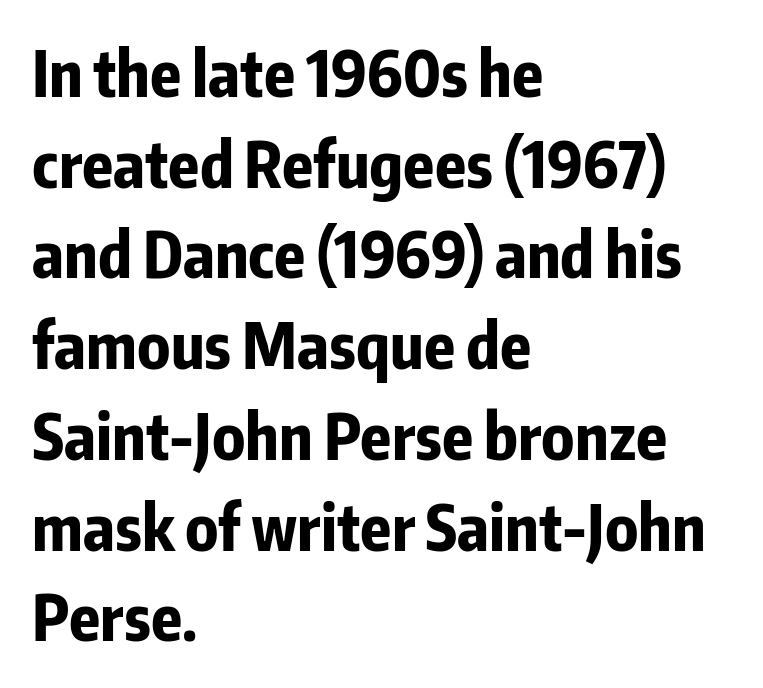
The image shows 63 px bold, condensed sans-serif type, upright; set left-aligned, normal line spacing (1.44x), normal letter spacing, not underlined; low stroke contrast and a medium x-height.
